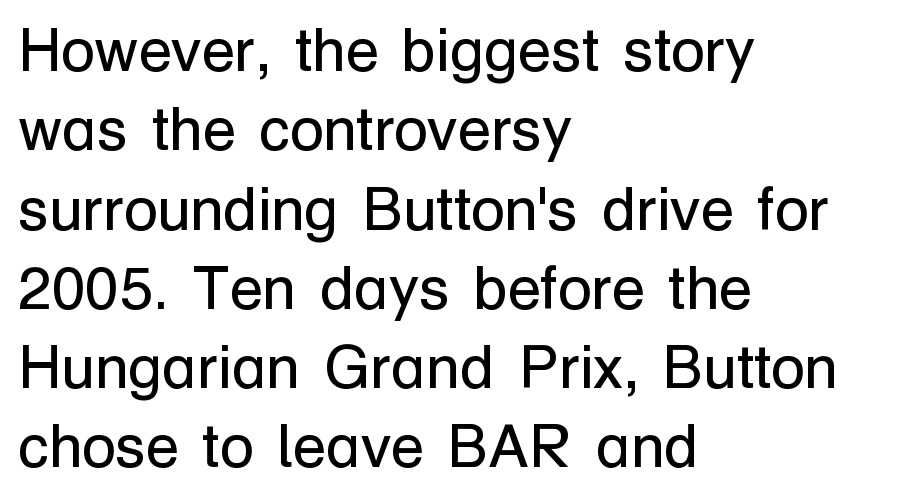
Q: Is the text bold? A: No.
Q: Is the text italic (slanted)? A: No, it is upright.
Q: Is the typeface a serif or a sans-serif typeface? A: Sans-serif.
Q: Is the text underlined? A: No.
Q: How is the paragraph aligned? A: Left-aligned.
Q: Is the spacing between letters normal or unusually wide? A: Normal.
Q: Is the spacing between lines tight, normal or loose? A: Normal.
Q: Width (condensed, normal, or wide)? A: Normal.
Q: Stroke contrast? A: Low.
Q: x-height? A: Medium.
Q: Monospaced? A: No.
